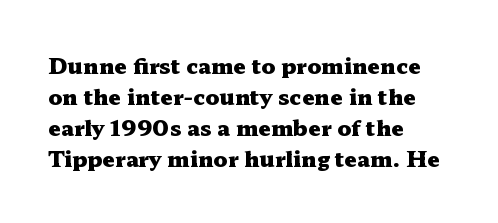
Ordinary non-slanted type is in use. The space between consecutive lines is moderate. The strokes are fattened all the way to bold. No extra tracking has been applied to these lines. Quick note: underline off. The typesetter chose a ragged-right arrangement here.
